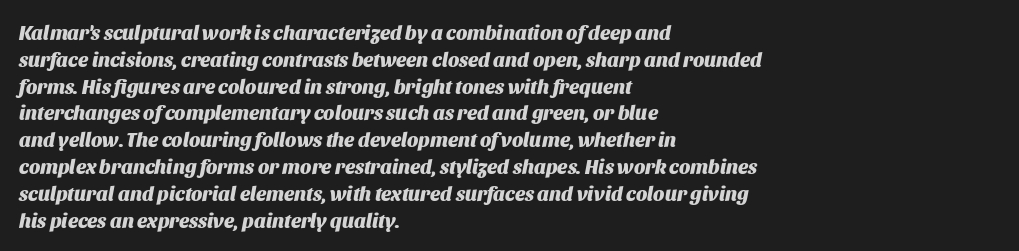
{"italic": "yes", "lean": "right", "slant_degrees": 11, "bold": "yes", "underline": "no", "align": "left", "line_spacing": "normal", "line_spacing_ratio": 1.34, "letter_spacing": "normal", "letter_spacing_em": 0.0, "glyph_px": 20}
